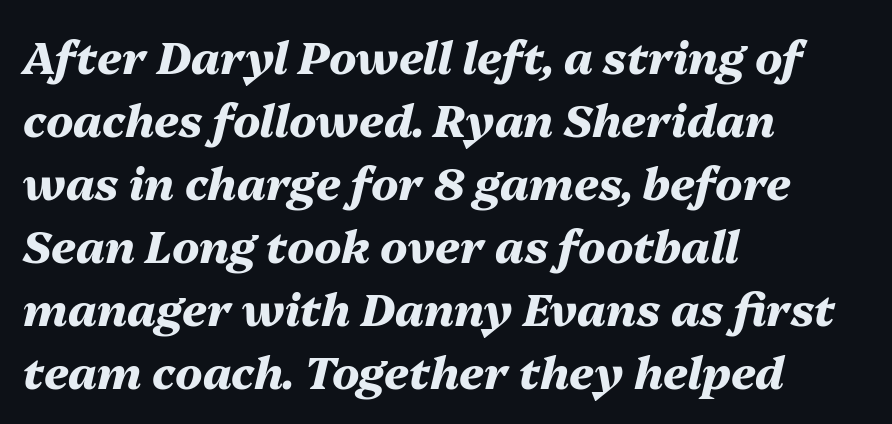
Q: Is the text bold? A: Yes.
Q: Is the text italic (slanted)? A: Yes, it leans right by about 13 degrees.
Q: Is the text underlined? A: No.
Q: How is the paragraph aligned? A: Left-aligned.
Q: Is the spacing between letters normal or unusually wide? A: Normal.
Q: Is the spacing between lines tight, normal or loose? A: Normal.
Q: Width (condensed, normal, or wide)? A: Normal.
Q: Stroke contrast? A: Medium.
Q: x-height? A: Medium.
Q: Monospaced? A: No.
